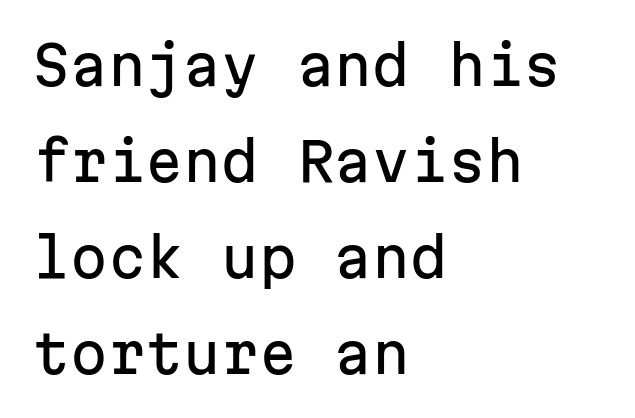
{"serif": "no", "italic": "no", "width": "normal", "stroke_contrast": "low", "x_height": "medium", "monospaced": "yes", "underline": "no", "align": "left", "line_spacing_ratio": 1.78, "letter_spacing": "normal", "letter_spacing_em": 0.0, "glyph_px": 54}
